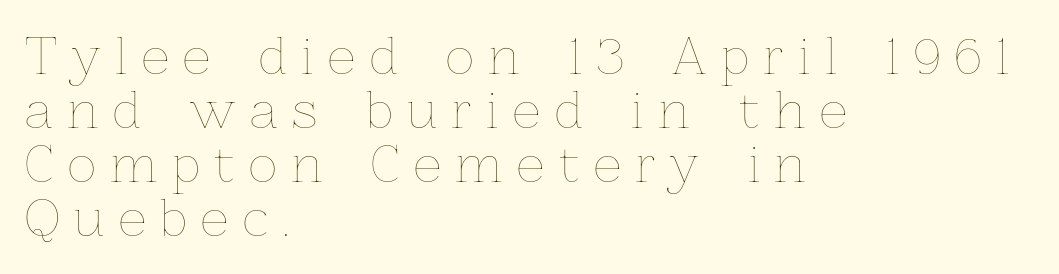
Q: Is the text bold? A: No.
Q: Is the text italic (slanted)? A: No, it is upright.
Q: Is the text underlined? A: No.
Q: How is the paragraph aligned? A: Left-aligned.
Q: Is the spacing between letters normal or unusually wide? A: Unusually wide.
Q: Is the spacing between lines tight, normal or loose? A: Tight.
Q: Width (condensed, normal, or wide)? A: Normal.
Q: Stroke contrast? A: Low.
Q: x-height? A: Medium.
Q: Monospaced? A: No.
